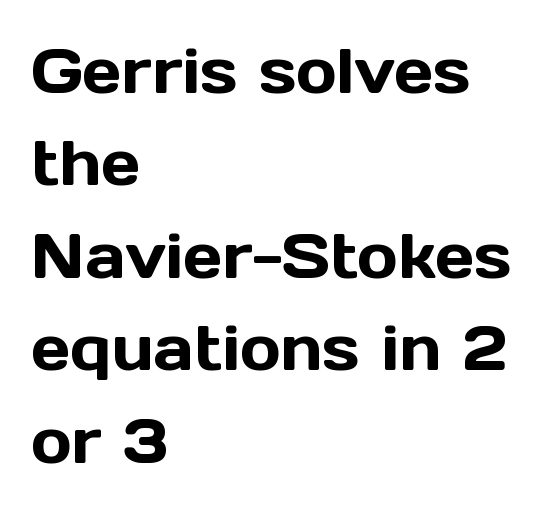
The image shows 62 px sans-serif type, upright; set left-aligned, normal line spacing (1.49x), normal letter spacing, not underlined; a medium x-height.
